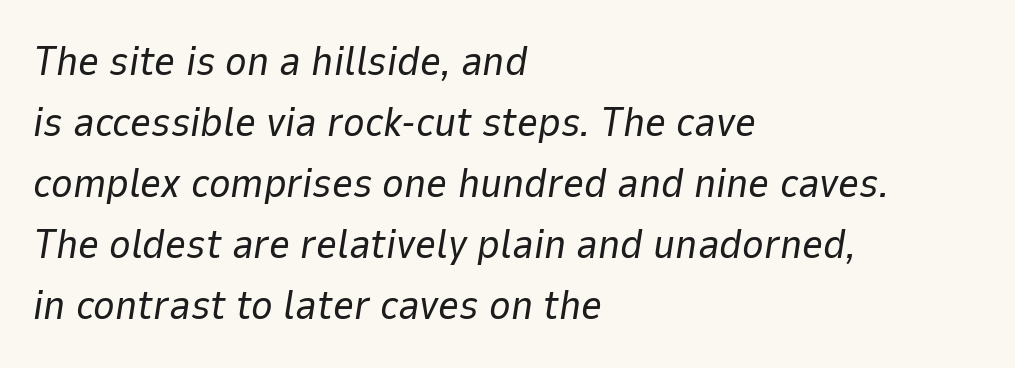
Q: Is the text bold? A: No.
Q: Is the text italic (slanted)? A: Yes, it leans right by about 9 degrees.
Q: Is the text underlined? A: No.
Q: How is the paragraph aligned? A: Left-aligned.
Q: Is the spacing between letters normal or unusually wide? A: Normal.
Q: Is the spacing between lines tight, normal or loose? A: Normal.
Q: Width (condensed, normal, or wide)? A: Normal.
Q: Stroke contrast? A: Low.
Q: x-height? A: Medium.
Q: Monospaced? A: No.
